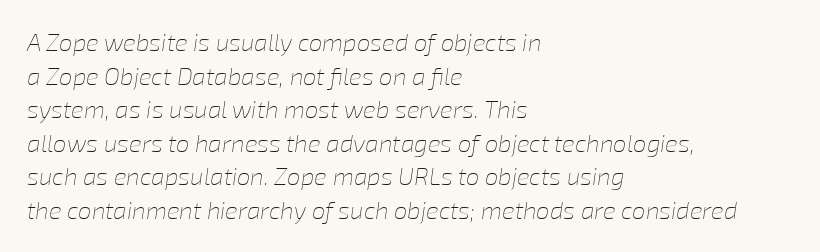
{"italic": "yes", "lean": "right", "slant_degrees": 8, "bold": "no", "underline": "no", "align": "left", "line_spacing": "normal", "line_spacing_ratio": 1.4, "letter_spacing": "normal", "letter_spacing_em": 0.0, "glyph_px": 24}
